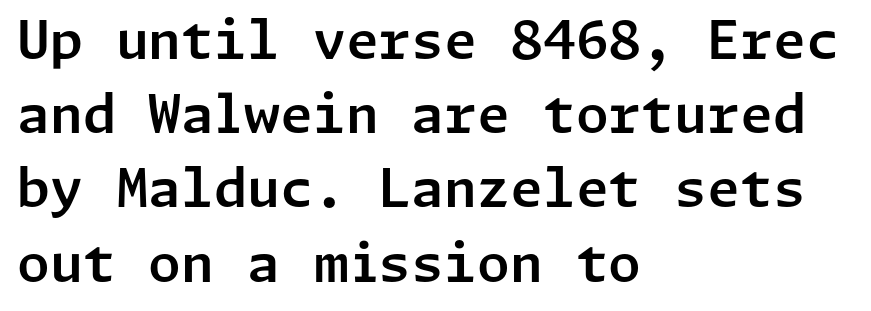
{"serif": "no", "italic": "no", "width": "normal", "stroke_contrast": "low", "x_height": "medium", "underline": "no", "align": "left", "line_spacing": "normal", "line_spacing_ratio": 1.4, "letter_spacing": "normal", "letter_spacing_em": 0.0, "glyph_px": 53}
